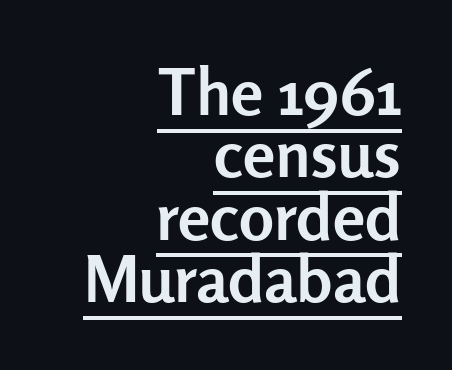
Does the leading feel generous? Not at all — it's pinched. Is there any slant? The stems are plumb. Does a line run under the words? Yes, clearly. The letters carry no serifs — their stems end cleanly without finishing strokes.
